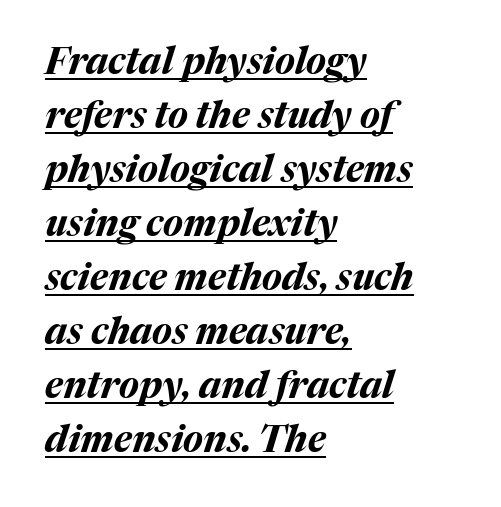
The image shows 37 px bold type, italic (leaning right); set left-aligned, normal line spacing (1.46x), normal letter spacing, underlined; medium stroke contrast and a medium x-height.
